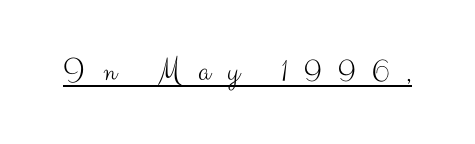
{"serif": "no", "bold": "no", "weight": "light", "width": "normal", "stroke_contrast": "medium", "x_height": "small", "monospaced": "no", "underline": "yes", "letter_spacing": "wide", "letter_spacing_em": 0.5, "glyph_px": 34}
